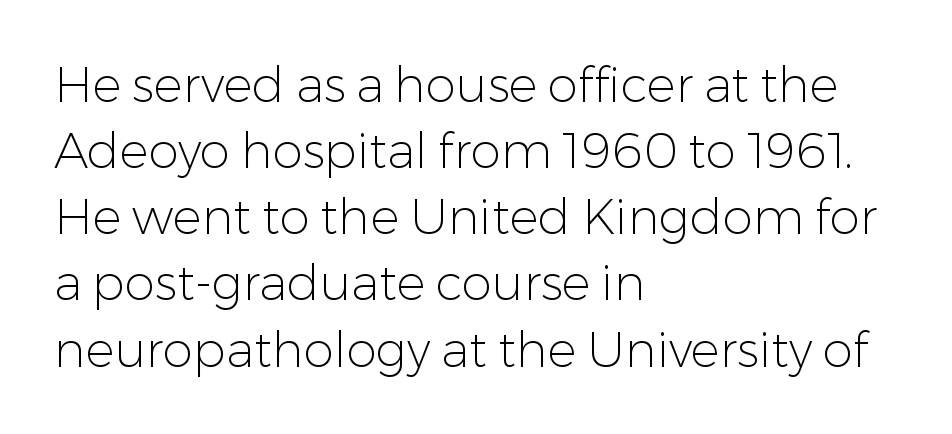
{"serif": "no", "italic": "no", "bold": "no", "weight": "light", "width": "normal", "stroke_contrast": "low", "x_height": "medium", "monospaced": "no", "underline": "no", "align": "left", "line_spacing": "normal", "line_spacing_ratio": 1.35, "letter_spacing": "normal", "letter_spacing_em": 0.0, "glyph_px": 49}
